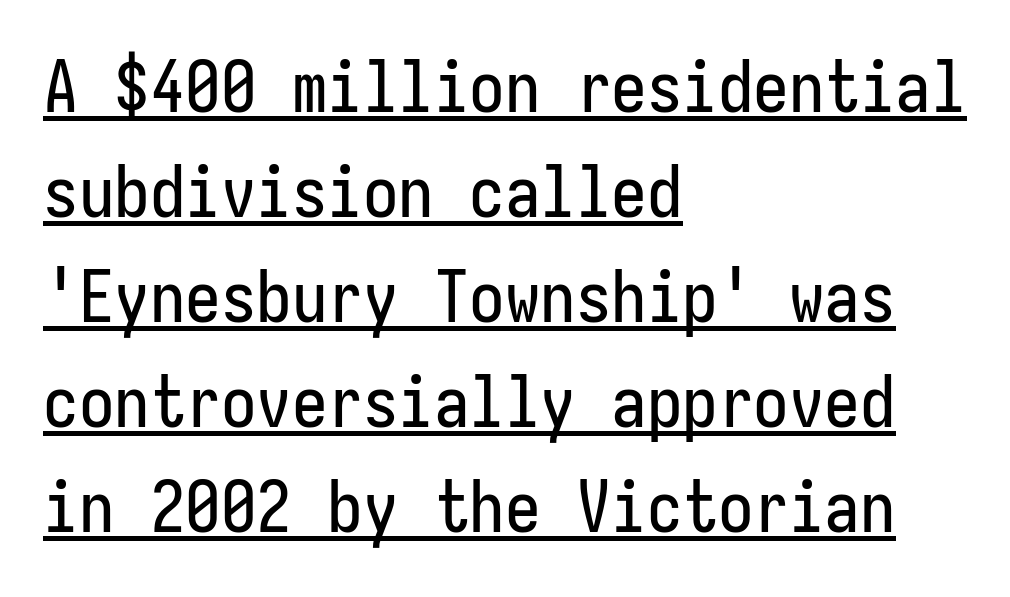
The image shows 71 px condensed sans-serif type, upright; set left-aligned, normal line spacing (1.48x), normal letter spacing, underlined; low stroke contrast and a medium x-height.
